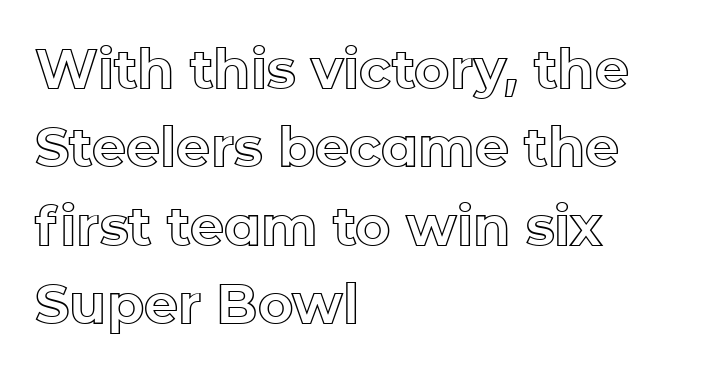
{"italic": "no", "width": "normal", "x_height": "medium", "monospaced": "no", "underline": "no", "align": "left", "line_spacing": "normal", "line_spacing_ratio": 1.45, "letter_spacing": "normal", "letter_spacing_em": 0.0, "glyph_px": 54}
